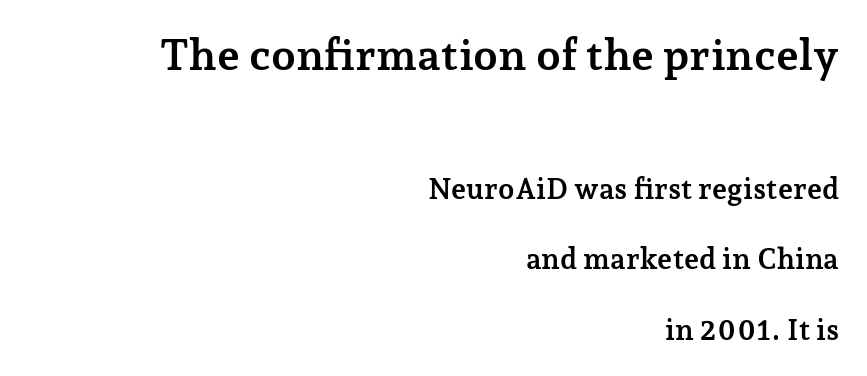
Look at the stroke-to-counter ratio: heavy, a bold. No word sits above an underline. Type size steps down from the first block to the second. If you measured baseline to baseline, you'd find a long distance. The typeface chosen for these lines features serifs. Short note: letters normally spaced.
